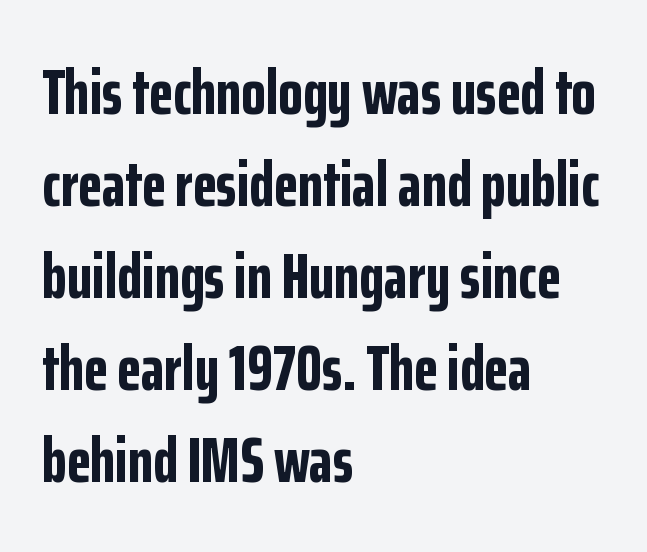
{"serif": "no", "italic": "no", "bold": "yes", "weight": "bold", "width": "condensed", "stroke_contrast": "low", "x_height": "medium", "monospaced": "no", "underline": "no", "align": "left", "line_spacing": "normal", "line_spacing_ratio": 1.46, "letter_spacing": "normal", "letter_spacing_em": 0.0, "glyph_px": 63}
